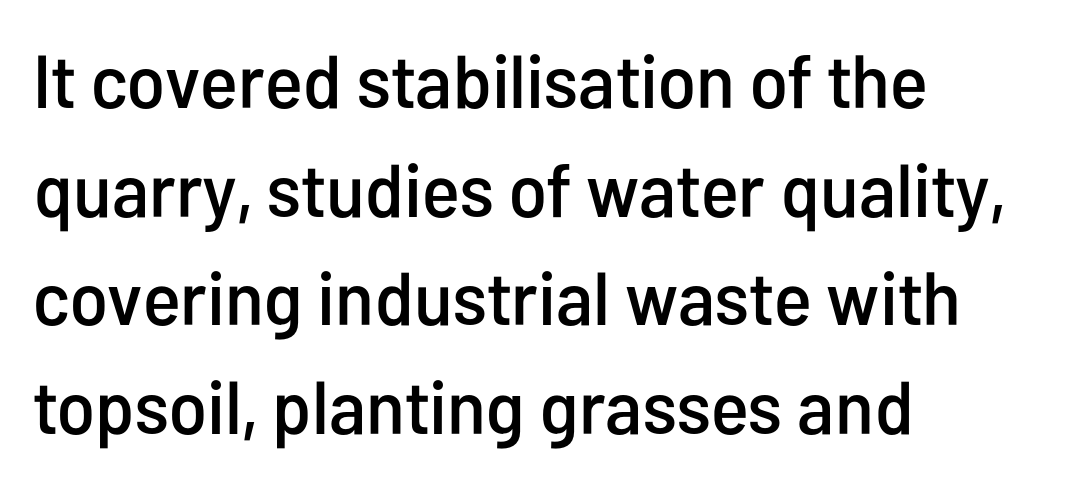
Q: Is the text italic (slanted)? A: No, it is upright.
Q: Is the typeface a serif or a sans-serif typeface? A: Sans-serif.
Q: Is the text underlined? A: No.
Q: How is the paragraph aligned? A: Left-aligned.
Q: Is the spacing between letters normal or unusually wide? A: Normal.
Q: Is the spacing between lines tight, normal or loose? A: Normal.
Q: Width (condensed, normal, or wide)? A: Condensed.
Q: Stroke contrast? A: Low.
Q: x-height? A: Medium.
Q: Monospaced? A: No.
